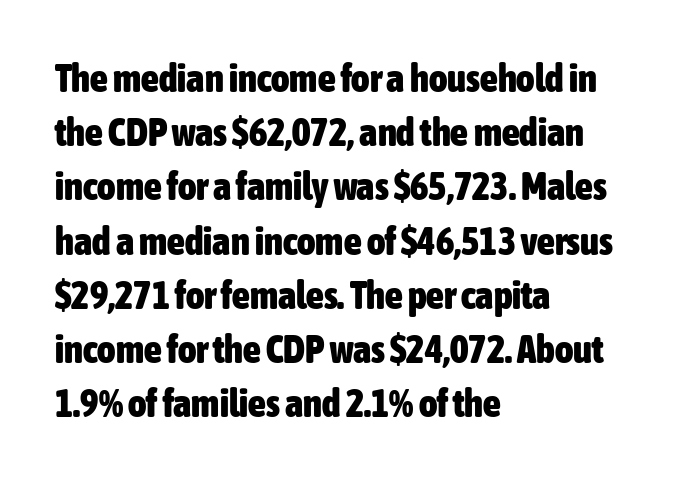
The image shows 39 px heavy, condensed sans-serif type, upright; set left-aligned, normal line spacing (1.39x), normal letter spacing, not underlined; low stroke contrast and a medium x-height.
